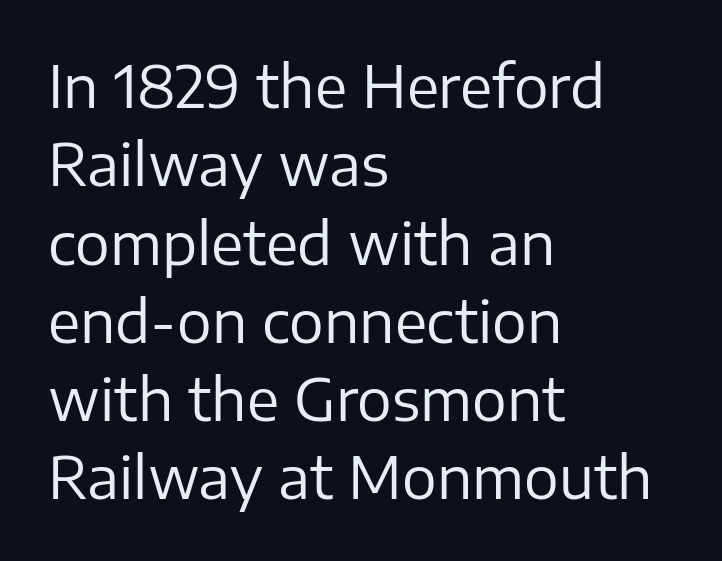
Every stem runs plumb, perpendicular to the baseline. The face used here is proportionally spaced, like ordinary book or web type. The lines sit at an ordinary, default distance from one another. The text block is weighted toward the left margin, trailing off unevenly rightward.
